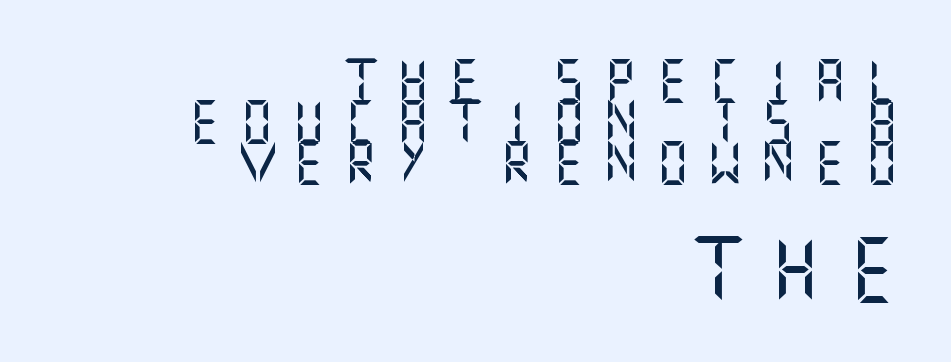
The ragged edge is on the left, which tells us the setting is flush right. This rendering features lettering with no underline. Successive baselines arrive quickly, one right under another. How are the letters spaced? Widely, with obvious added tracking. The letters stand straight up with perfectly vertical stems. The rendering enlarges the type as you move from the upper chunk to the lower.
